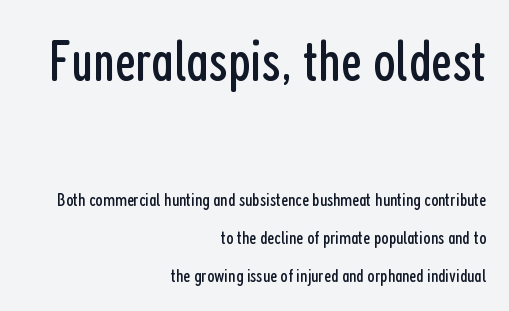
{"serif": "no", "italic": "no", "bold": "no", "weight": "regular", "width": "condensed", "stroke_contrast": "low", "x_height": "medium", "monospaced": "no", "underline": "no", "align": "right", "line_spacing": "loose", "line_spacing_ratio": 2.02, "letter_spacing": "normal", "letter_spacing_em": 0.0, "larger_block": "first", "size_ratio": 3.05, "glyph_px": 58}
